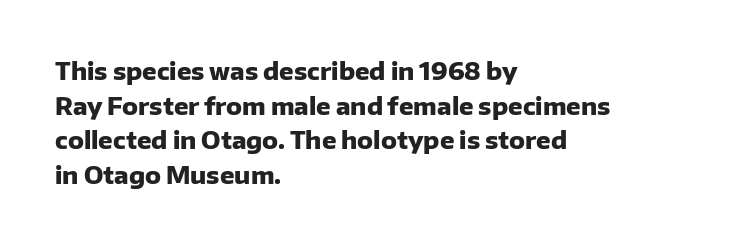
{"italic": "no", "bold": "yes", "underline": "no", "align": "left", "line_spacing": "normal", "line_spacing_ratio": 1.44, "letter_spacing": "normal", "letter_spacing_em": 0.0, "glyph_px": 24}
